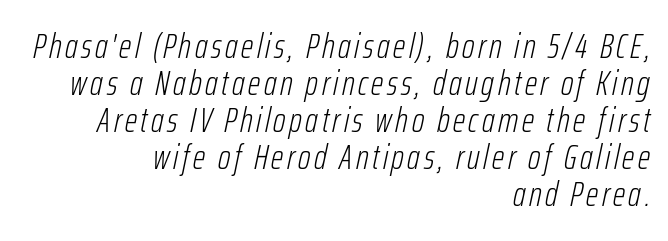
Q: Is the text bold? A: No.
Q: Is the text italic (slanted)? A: Yes, it leans right by about 12 degrees.
Q: Is the text underlined? A: No.
Q: How is the paragraph aligned? A: Right-aligned.
Q: Is the spacing between lines tight, normal or loose? A: Tight.
Q: Width (condensed, normal, or wide)? A: Condensed.
Q: Stroke contrast? A: Low.
Q: x-height? A: Medium.
Q: Monospaced? A: No.
